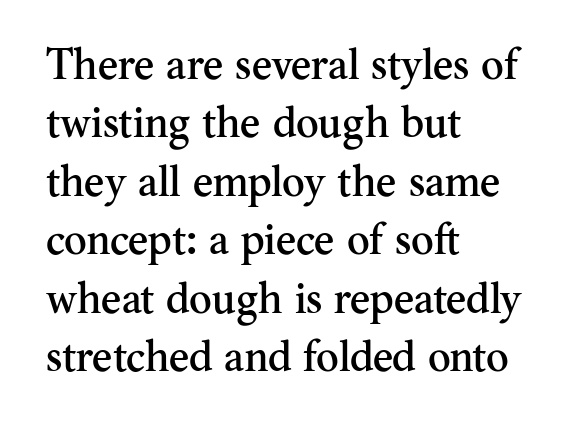
The image shows 43 px serif type, upright; set left-aligned, normal line spacing (1.36x), normal letter spacing, not underlined; medium stroke contrast and a small x-height.
